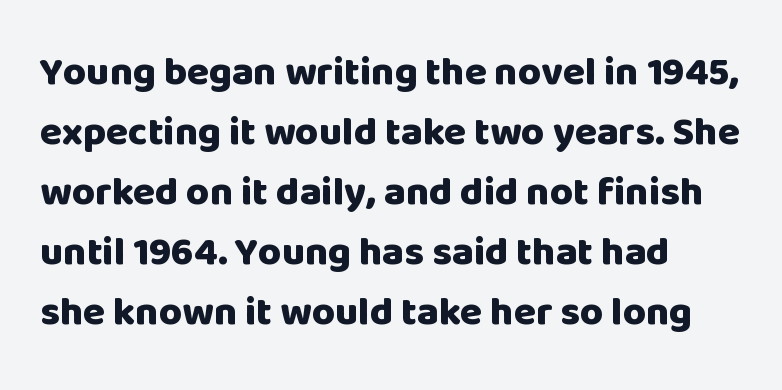
{"serif": "no", "italic": "no", "bold": "yes", "weight": "heavy", "width": "normal", "stroke_contrast": "low", "x_height": "large", "monospaced": "no", "underline": "no", "align": "left", "line_spacing": "normal", "line_spacing_ratio": 1.5, "letter_spacing": "normal", "letter_spacing_em": 0.0, "glyph_px": 40}
